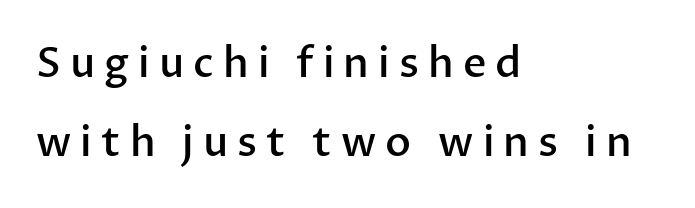
{"serif": "no", "italic": "no", "bold": "semi", "weight": "semibold", "width": "normal", "stroke_contrast": "low", "x_height": "medium", "monospaced": "no", "underline": "no", "align": "left", "line_spacing": "loose", "line_spacing_ratio": 1.92, "letter_spacing": "wide", "letter_spacing_em": 0.22, "glyph_px": 41}
